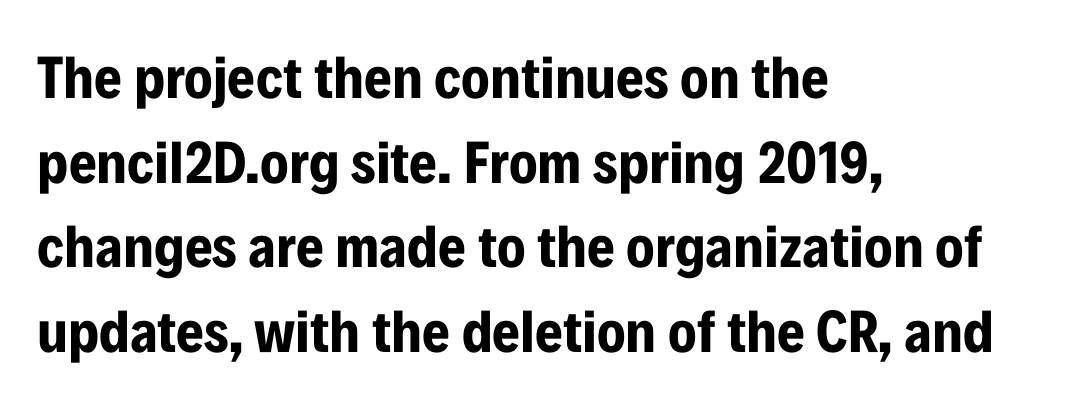
Q: Is the text bold? A: Yes.
Q: Is the text italic (slanted)? A: No, it is upright.
Q: Is the typeface a serif or a sans-serif typeface? A: Sans-serif.
Q: Is the text underlined? A: No.
Q: How is the paragraph aligned? A: Left-aligned.
Q: Is the spacing between letters normal or unusually wide? A: Normal.
Q: Is the spacing between lines tight, normal or loose? A: Normal.
Q: Width (condensed, normal, or wide)? A: Condensed.
Q: Stroke contrast? A: Low.
Q: x-height? A: Medium.
Q: Monospaced? A: No.
